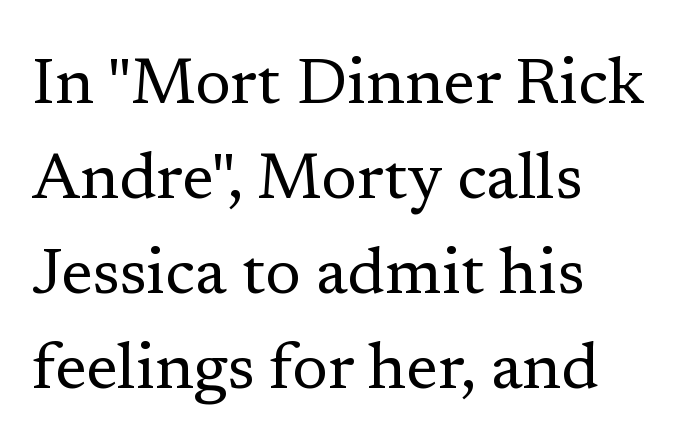
The image shows 65 px regular-weight serif type, upright; set left-aligned, normal line spacing (1.46x), normal letter spacing, not underlined; low stroke contrast and a medium x-height.
